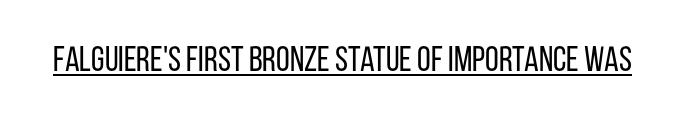
{"serif": "no", "italic": "no", "bold": "no", "weight": "regular", "width": "condensed", "stroke_contrast": "low", "x_height": "large", "monospaced": "no", "underline": "yes", "letter_spacing": "normal", "letter_spacing_em": 0.0, "glyph_px": 35}
